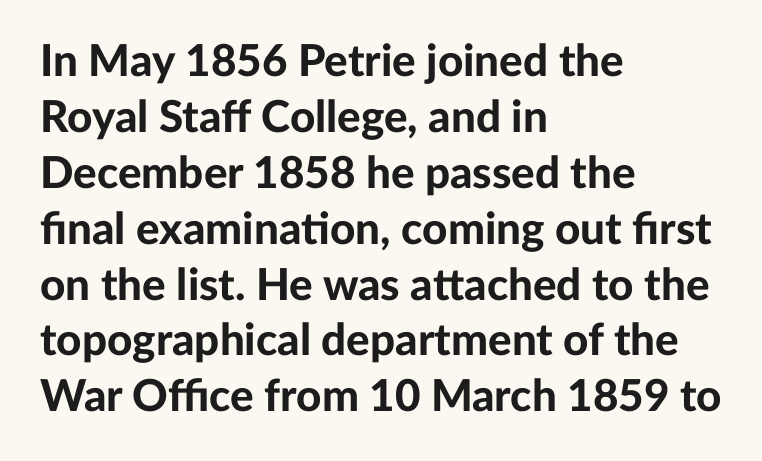
Q: Is the text bold? A: Yes.
Q: Is the text italic (slanted)? A: No, it is upright.
Q: Is the typeface a serif or a sans-serif typeface? A: Sans-serif.
Q: Is the text underlined? A: No.
Q: How is the paragraph aligned? A: Left-aligned.
Q: Is the spacing between letters normal or unusually wide? A: Normal.
Q: Is the spacing between lines tight, normal or loose? A: Normal.
Q: Width (condensed, normal, or wide)? A: Normal.
Q: Stroke contrast? A: Low.
Q: x-height? A: Medium.
Q: Monospaced? A: No.
